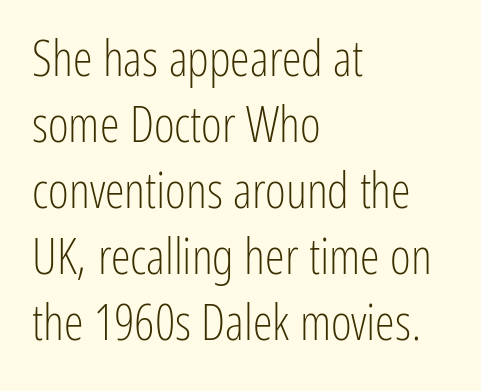
These glyphs show unthickened strokes, regular width or finer. A typesetter would call this zero additional tracking. To sum up the face: it is a sans, with no serifs. Ascenders rise straight up at ninety degrees.
